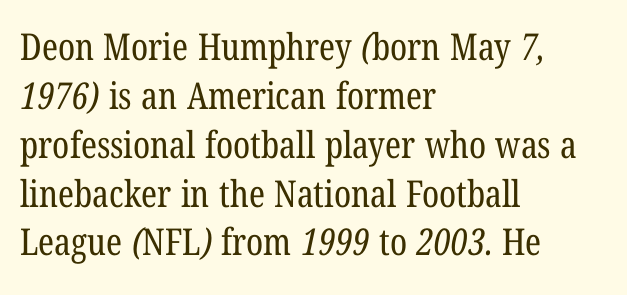
Q: Is the text bold? A: No.
Q: Is the typeface a serif or a sans-serif typeface? A: Serif.
Q: Is the text underlined? A: No.
Q: How is the paragraph aligned? A: Left-aligned.
Q: Is the spacing between letters normal or unusually wide? A: Normal.
Q: Is the spacing between lines tight, normal or loose? A: Normal.
Q: Width (condensed, normal, or wide)? A: Condensed.
Q: Stroke contrast? A: Low.
Q: x-height? A: Medium.
Q: Monospaced? A: No.
